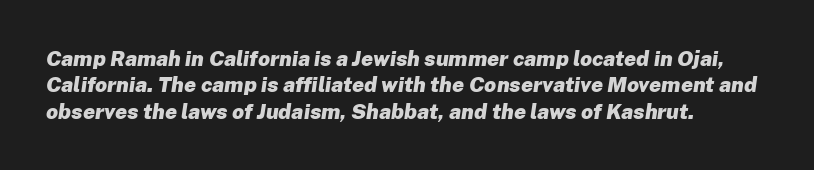
The image shows 21 px bold type, italic (leaning right); set left-aligned, normal line spacing (1.26x), normal letter spacing, not underlined.
